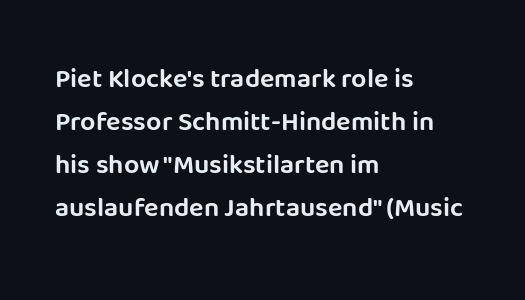
The image shows 27 px text type, upright; set left-aligned, normal line spacing (1.59x), normal letter spacing, not underlined.
